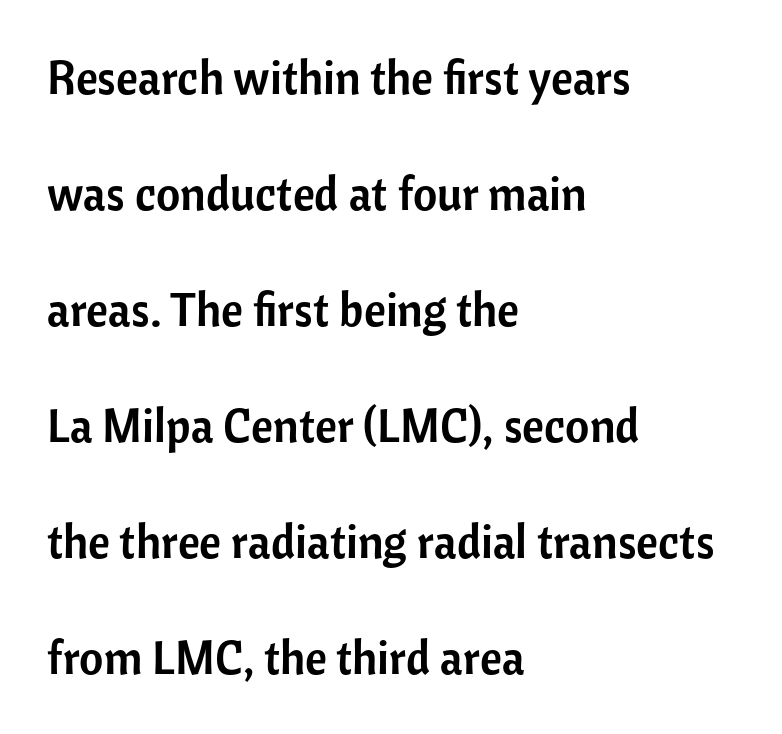
The image shows 47 px sans-serif type, upright; set left-aligned, loose line spacing (2.47x), normal letter spacing, not underlined; low stroke contrast and a medium x-height.
